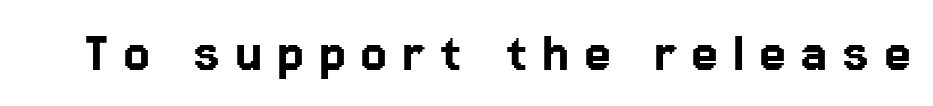
Q: Is the text italic (slanted)? A: No, it is upright.
Q: Is the typeface a serif or a sans-serif typeface? A: Sans-serif.
Q: Is the text underlined? A: No.
Q: Is the spacing between letters normal or unusually wide? A: Unusually wide.
Q: Width (condensed, normal, or wide)? A: Normal.
Q: Stroke contrast? A: Low.
Q: x-height? A: Medium.
Q: Monospaced? A: No.
